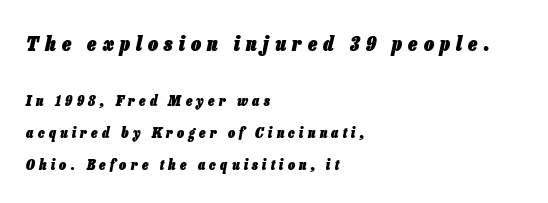
The image shows 20 px bold type, italic (leaning right); set left-aligned, loose line spacing (2.3x), unusually wide letter spacing (+0.31 em), not underlined; the first (top) block is 1.43x larger.
